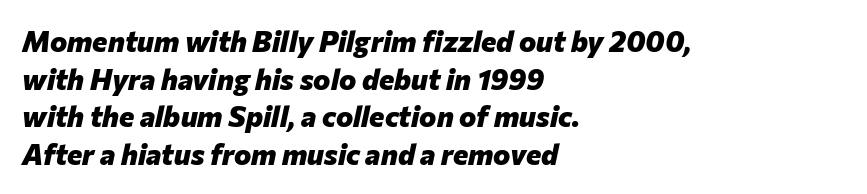
The image shows 29 px heavy type, italic (leaning right); set left-aligned, normal line spacing (1.3x), normal letter spacing, not underlined; low stroke contrast and a medium x-height.
